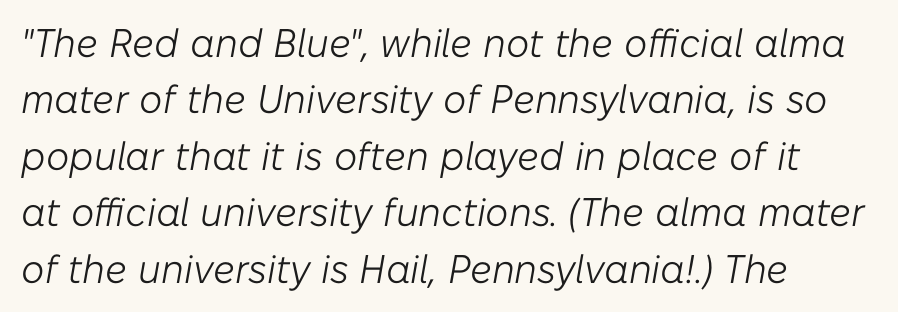
Q: Is the text bold? A: No.
Q: Is the text italic (slanted)? A: Yes, it leans right by about 10 degrees.
Q: Is the text underlined? A: No.
Q: How is the paragraph aligned? A: Left-aligned.
Q: Is the spacing between letters normal or unusually wide? A: Normal.
Q: Is the spacing between lines tight, normal or loose? A: Normal.
Q: Width (condensed, normal, or wide)? A: Normal.
Q: Stroke contrast? A: Low.
Q: x-height? A: Medium.
Q: Monospaced? A: No.
